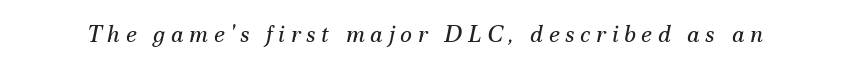
{"italic": "yes", "lean": "right", "slant_degrees": 12, "bold": "no", "underline": "no", "letter_spacing": "wide", "letter_spacing_em": 0.24, "glyph_px": 23}
